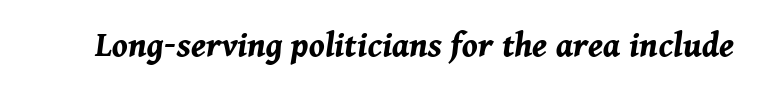
The image shows 37 px bold type, italic (leaning right); set normal letter spacing, not underlined; medium stroke contrast and a medium x-height.
